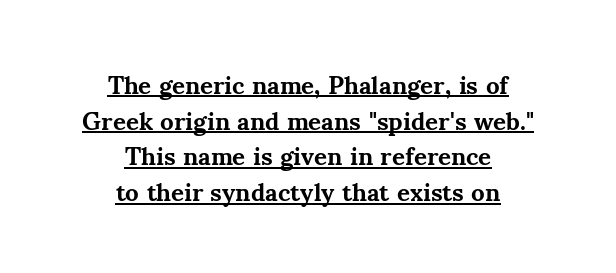
{"italic": "no", "bold": "yes", "underline": "yes", "align": "center", "line_spacing": "normal", "line_spacing_ratio": 1.43, "letter_spacing": "normal", "letter_spacing_em": 0.0, "glyph_px": 25}
